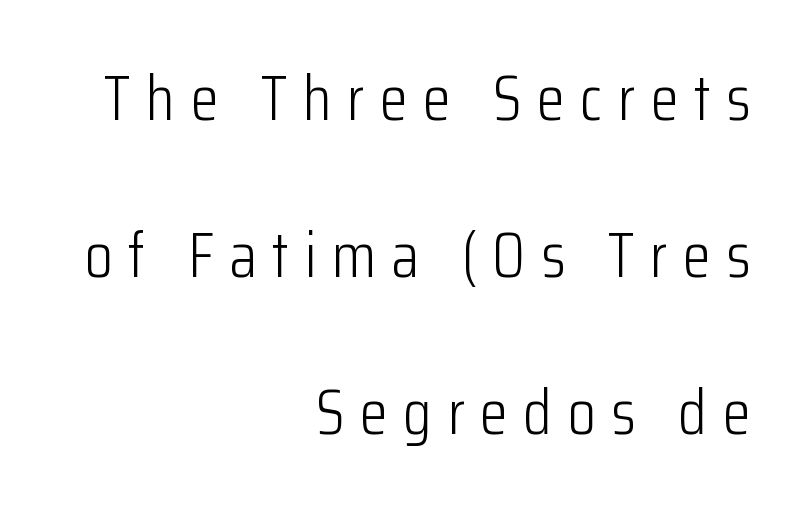
{"serif": "no", "italic": "no", "bold": "no", "weight": "light", "width": "condensed", "stroke_contrast": "low", "x_height": "medium", "monospaced": "no", "underline": "no", "align": "right", "line_spacing": "loose", "line_spacing_ratio": 2.45, "letter_spacing": "wide", "letter_spacing_em": 0.24, "glyph_px": 64}
